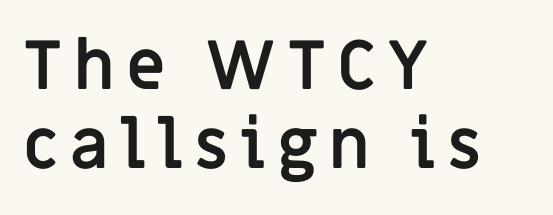
Do the letters lean? They stand straight. These lines stack with their left ends in a neat column. Each letter's strokes conclude bluntly, with no projecting serifs. The rendering uses natural spacing where letterforms have individual widths. A bare baseline throughout the passage. Its strokes are broad and dark, the hallmark of bold type.
